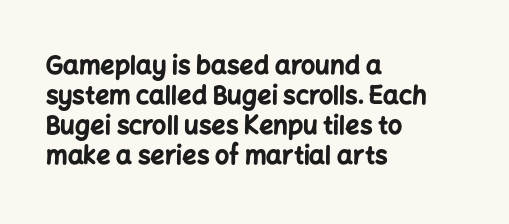
The image shows 25 px bold type, upright; set left-aligned, line spacing 1.2x, normal letter spacing, not underlined.
